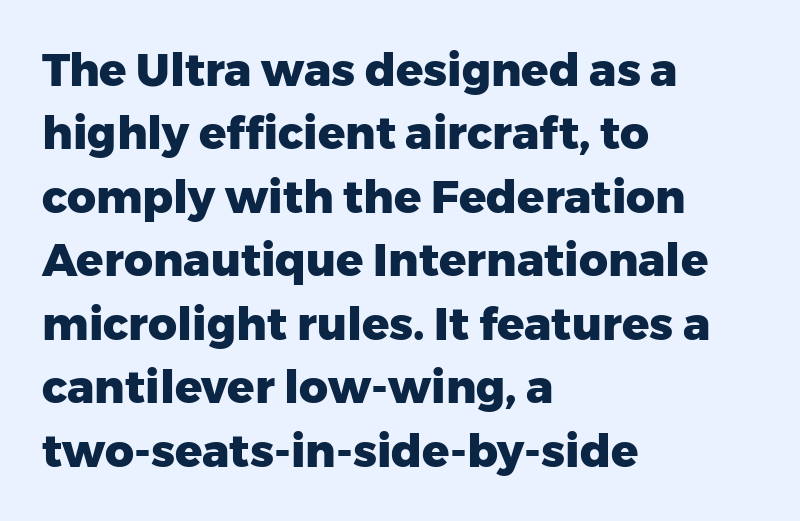
Q: Is the text bold? A: Yes.
Q: Is the text italic (slanted)? A: No, it is upright.
Q: Is the typeface a serif or a sans-serif typeface? A: Sans-serif.
Q: Is the text underlined? A: No.
Q: How is the paragraph aligned? A: Left-aligned.
Q: Is the spacing between letters normal or unusually wide? A: Normal.
Q: Is the spacing between lines tight, normal or loose? A: Normal.
Q: Width (condensed, normal, or wide)? A: Normal.
Q: Stroke contrast? A: Low.
Q: x-height? A: Medium.
Q: Monospaced? A: No.
